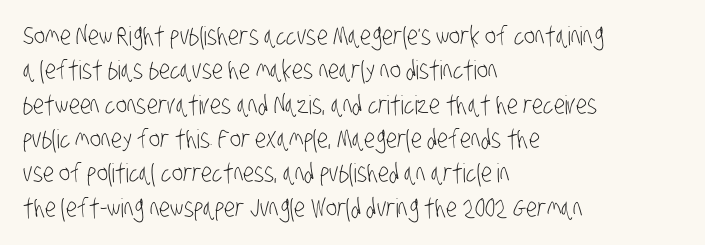
The image shows 26 px text type; set left-aligned, normal line spacing (1.32x), normal letter spacing, not underlined.
